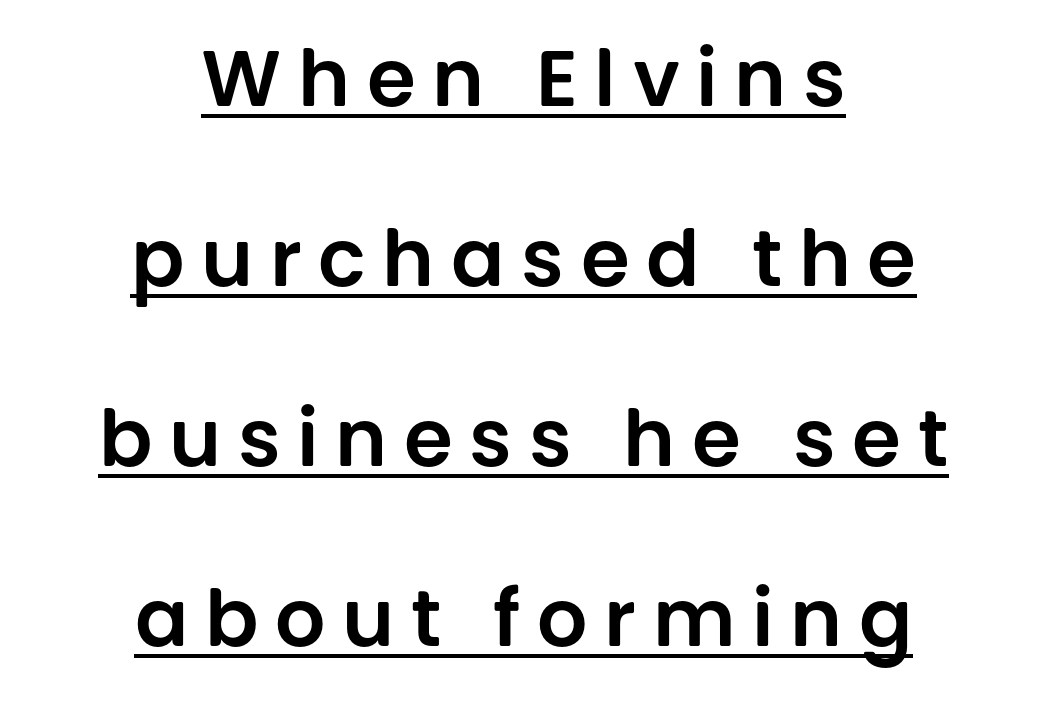
The rendering shows plain stroke endings on the letterforms — a sans-serif design. Line starts and ends both wander, symmetrically. Compared with typical paragraphs, the rows here are farther apart. Do the characters align in a grid? No, the font is proportional. When letters stand straight like this, we call the style roman or upright.
